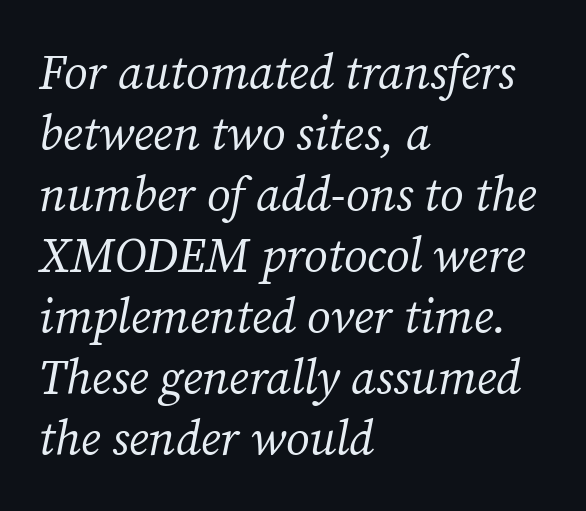
The image shows 48 px regular-weight serif type, italic (leaning right); set left-aligned, normal line spacing (1.27x), normal letter spacing, not underlined; medium stroke contrast and a medium x-height.
